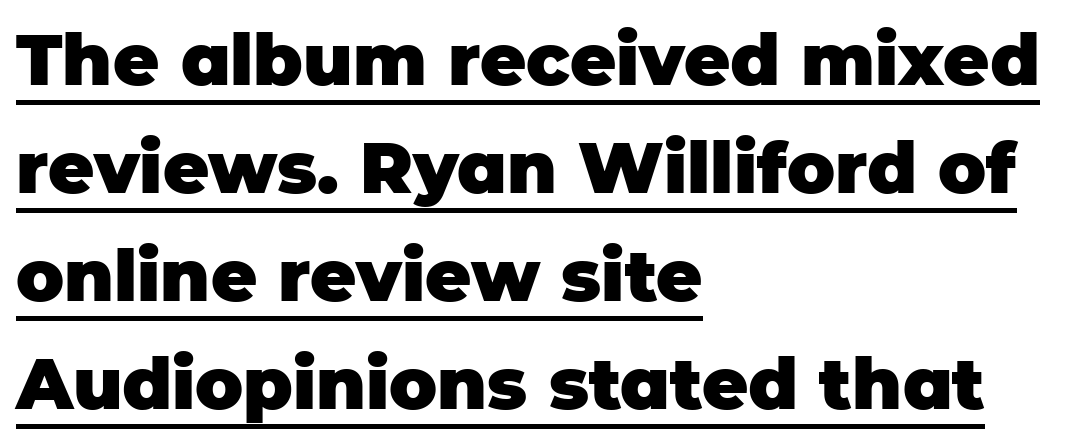
A typesetter would call this leading conventional body-copy spacing. The letters sit at their default tracking, neither squeezed nor spread. Does a line run under the words? Yes, clearly. The letters advance in unequal steps, a hallmark of proportional type.
